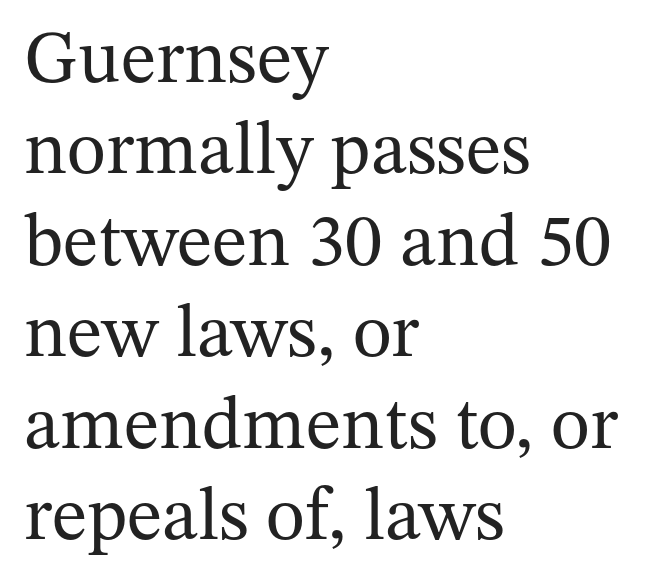
The image shows 75 px regular-weight serif type, upright; set left-aligned, line spacing 1.22x, normal letter spacing, not underlined; medium stroke contrast and a medium x-height.
